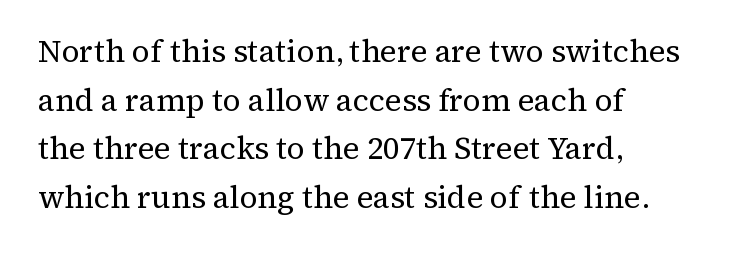
The image shows 31 px regular-weight serif type, upright; set left-aligned, normal line spacing (1.57x), normal letter spacing, not underlined; medium stroke contrast and a medium x-height.
